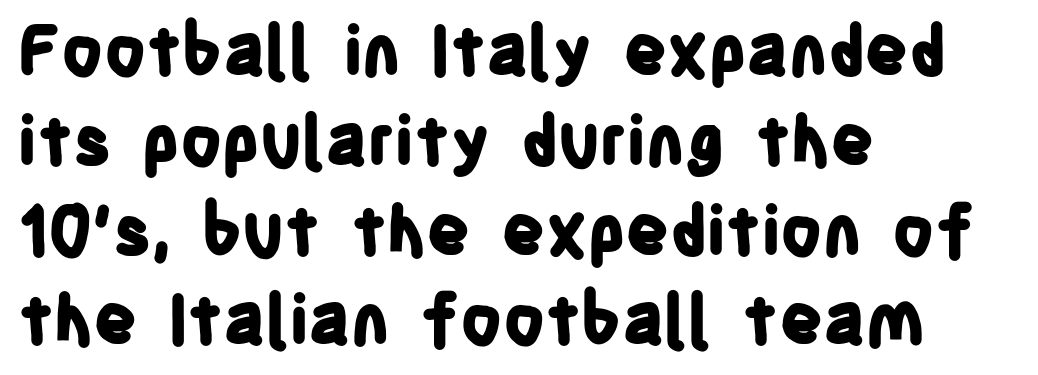
{"serif": "no", "italic": "no", "bold": "yes", "weight": "bold", "width": "condensed", "stroke_contrast": "low", "x_height": "large", "monospaced": "no", "underline": "no", "align": "left", "line_spacing": "normal", "line_spacing_ratio": 1.32, "letter_spacing": "normal", "letter_spacing_em": 0.0, "glyph_px": 68}
